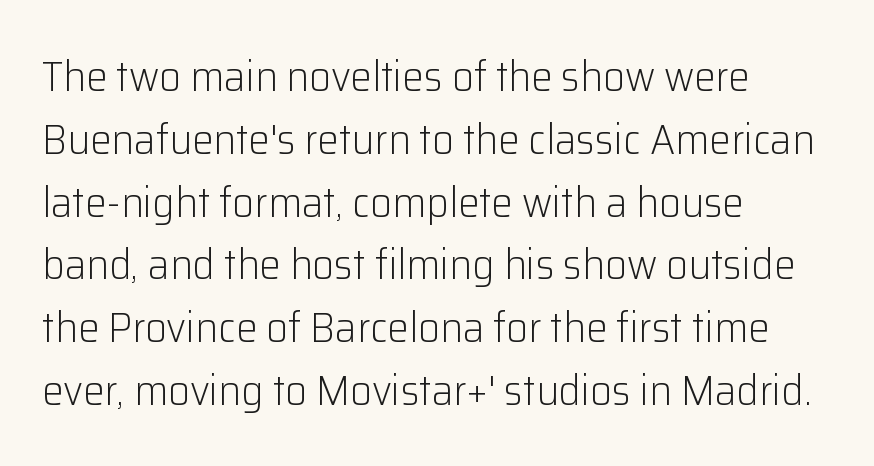
Bold? No — there's no thickening of the strokes. No italicization has been applied; the sample stays upright. Beneath every word, the page is bare. The designer went with a sans here, leaving each stem footless. Tracking here is standard; glyphs follow each other at the usual distance. The paragraph has a hard left edge and a soft right edge.
